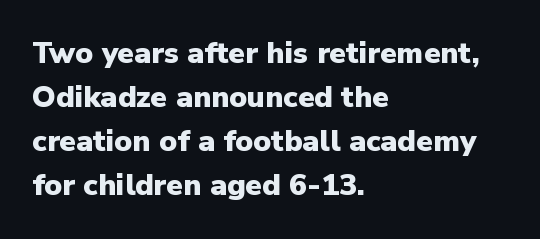
Q: Is the text bold? A: Yes.
Q: Is the text italic (slanted)? A: No, it is upright.
Q: Is the typeface a serif or a sans-serif typeface? A: Sans-serif.
Q: Is the text underlined? A: No.
Q: How is the paragraph aligned? A: Left-aligned.
Q: Is the spacing between letters normal or unusually wide? A: Normal.
Q: Is the spacing between lines tight, normal or loose? A: Normal.
Q: Width (condensed, normal, or wide)? A: Normal.
Q: Stroke contrast? A: Low.
Q: x-height? A: Medium.
Q: Monospaced? A: No.
